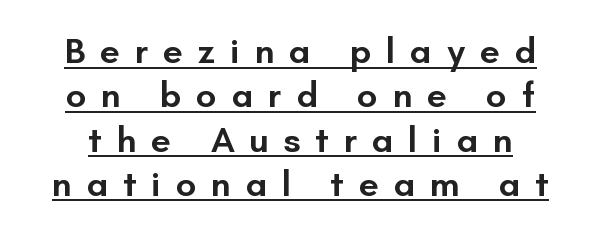
Q: Is the text bold? A: Semi-bold.
Q: Is the text italic (slanted)? A: No, it is upright.
Q: Is the typeface a serif or a sans-serif typeface? A: Sans-serif.
Q: Is the text underlined? A: Yes.
Q: Is the spacing between letters normal or unusually wide? A: Unusually wide.
Q: Width (condensed, normal, or wide)? A: Normal.
Q: Stroke contrast? A: Low.
Q: x-height? A: Small.
Q: Monospaced? A: No.
